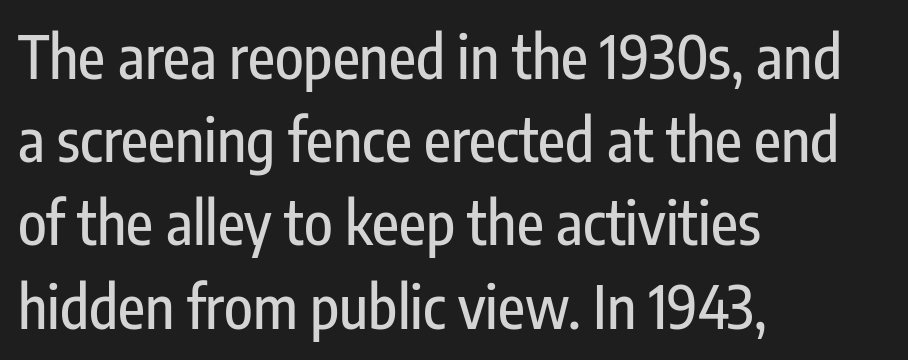
The face used here is proportionally spaced, like ordinary book or web type. Each word holds together tightly as a unit, with standard inter-letter gaps. A sans-serif font was chosen for this passage. Quick note: underline off.
